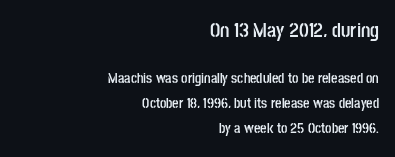
Q: Is the text bold? A: Yes.
Q: Is the text italic (slanted)? A: No, it is upright.
Q: Is the text underlined? A: No.
Q: How is the paragraph aligned? A: Right-aligned.
Q: Is the spacing between letters normal or unusually wide? A: Normal.
Q: Which block of text is set in a larger size, the first (top) or the second (bottom)? A: The first (top) one.
